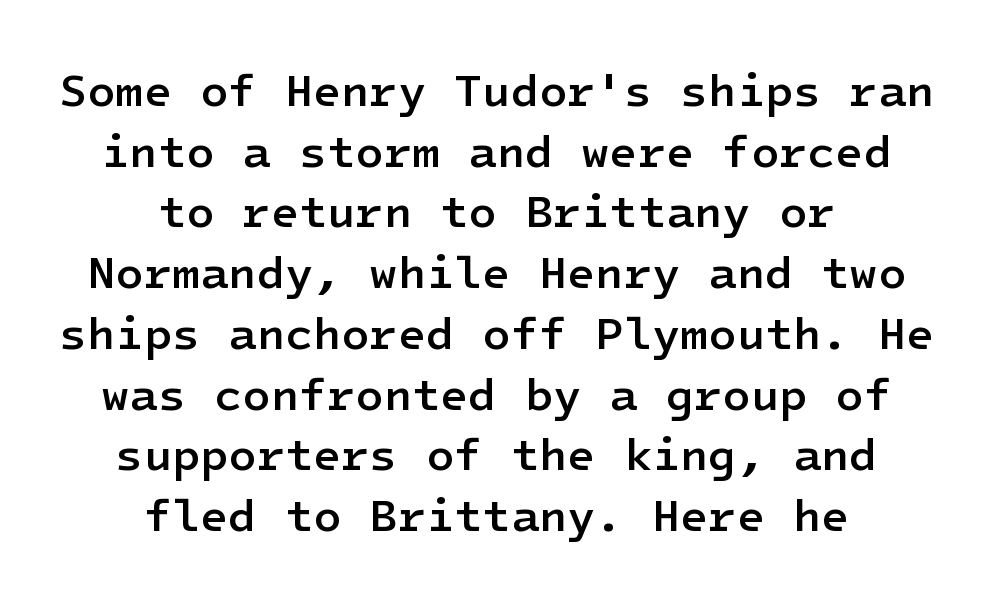
Q: Is the text bold? A: Semi-bold.
Q: Is the text italic (slanted)? A: No, it is upright.
Q: Is the typeface a serif or a sans-serif typeface? A: Sans-serif.
Q: Is the text underlined? A: No.
Q: How is the paragraph aligned? A: Centered.
Q: Is the spacing between letters normal or unusually wide? A: Normal.
Q: Is the spacing between lines tight, normal or loose? A: Normal.
Q: Width (condensed, normal, or wide)? A: Normal.
Q: Stroke contrast? A: Low.
Q: x-height? A: Medium.
